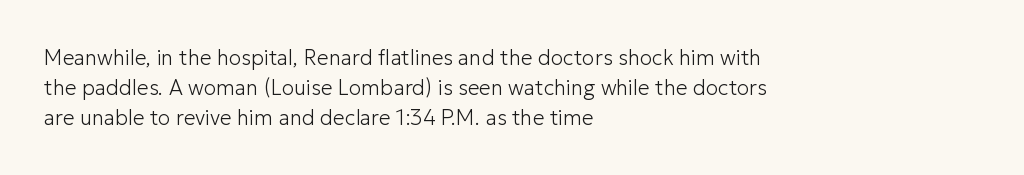
Q: Is the text bold? A: No.
Q: Is the text italic (slanted)? A: No, it is upright.
Q: Is the text underlined? A: No.
Q: How is the paragraph aligned? A: Left-aligned.
Q: Is the spacing between letters normal or unusually wide? A: Normal.
Q: Is the spacing between lines tight, normal or loose? A: Normal.
